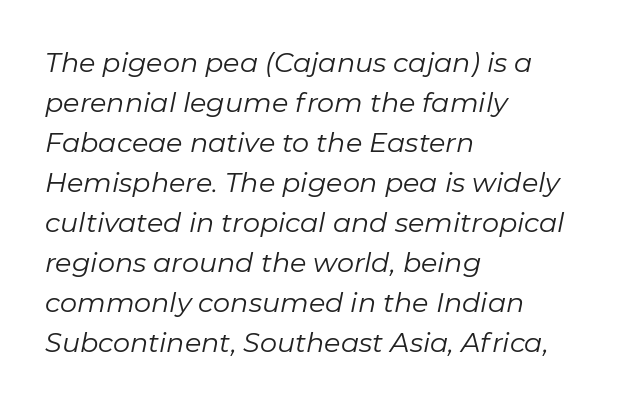
The image shows 27 px text type, italic (leaning right); set left-aligned, normal line spacing (1.48x), normal letter spacing, not underlined.
